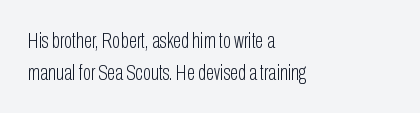
This sample uses an upright cut, with every glyph sitting square on the baseline. Check the space under the baseline: it is left empty. These lines are set flush left with a ragged right edge. Weight: not bold — regular or lighter.
